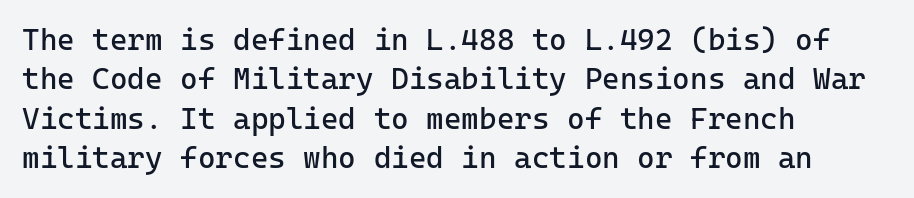
The image shows 30 px regular-weight sans-serif type, upright; set left-aligned, normal line spacing (1.31x), normal letter spacing, not underlined; low stroke contrast and a medium x-height.
